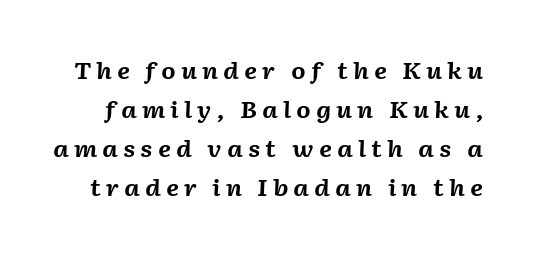
Q: Is the text bold? A: Yes.
Q: Is the text italic (slanted)? A: Yes, it leans right by about 2 degrees.
Q: Is the text underlined? A: No.
Q: Is the spacing between letters normal or unusually wide? A: Unusually wide.
Q: Is the spacing between lines tight, normal or loose? A: Normal.
